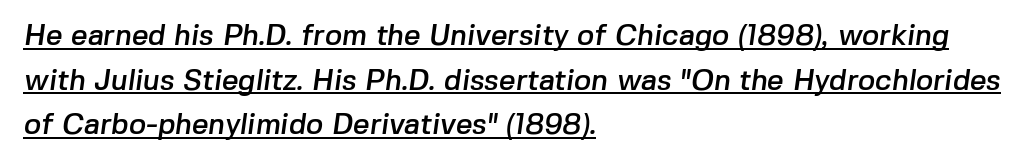
The image shows 29 px sans-serif type; set left-aligned, normal line spacing (1.54x), normal letter spacing, underlined; low stroke contrast and a medium x-height.
